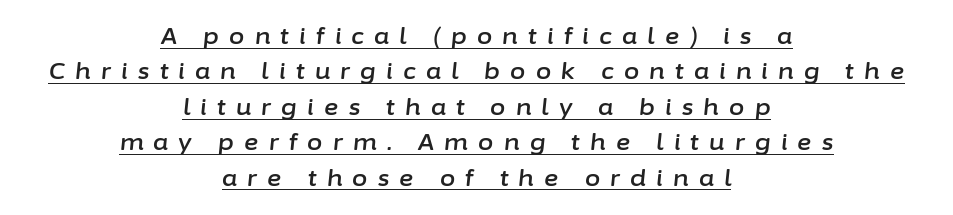
Leftover space on each line is divided equally before and after the words. Inter-character spacing is expanded well beyond the font's built-in metrics. Does the leading feel generous? No, just average. These lines were composed using italics. In designer terms, the underline attribute is active on this setting.
